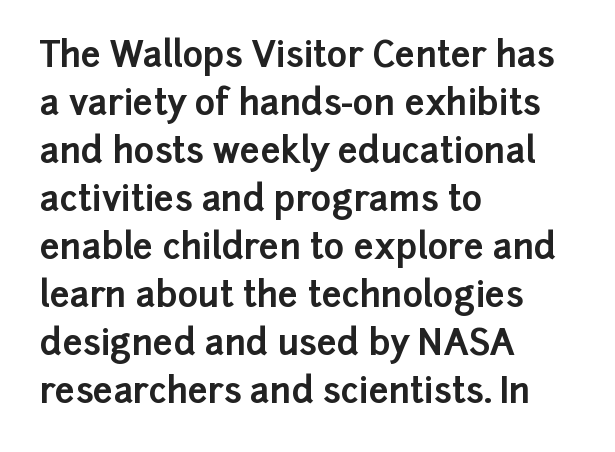
Is the block centered? No — it sits flush against the left margin. Is the type bold? Yes — the strokes are clearly thick and heavy. You can tell from the bare stems that sans-serif type was used. This sample has the flowing, uneven cadence of proportional lettering. The designer left line spacing at the default. Descenders hang freely into open space.
